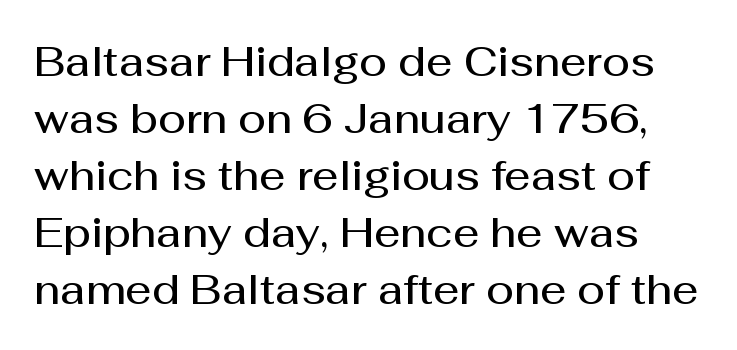
Underline: absent. This sample uses a sans-serif face. Look at the tracking — it's just the regular setting, nothing added. Here the designer chose a conventional face with non-uniform glyph widths. No italicization has been applied; the sample stays upright. The passage shown stacks its lines at a standard gap.
